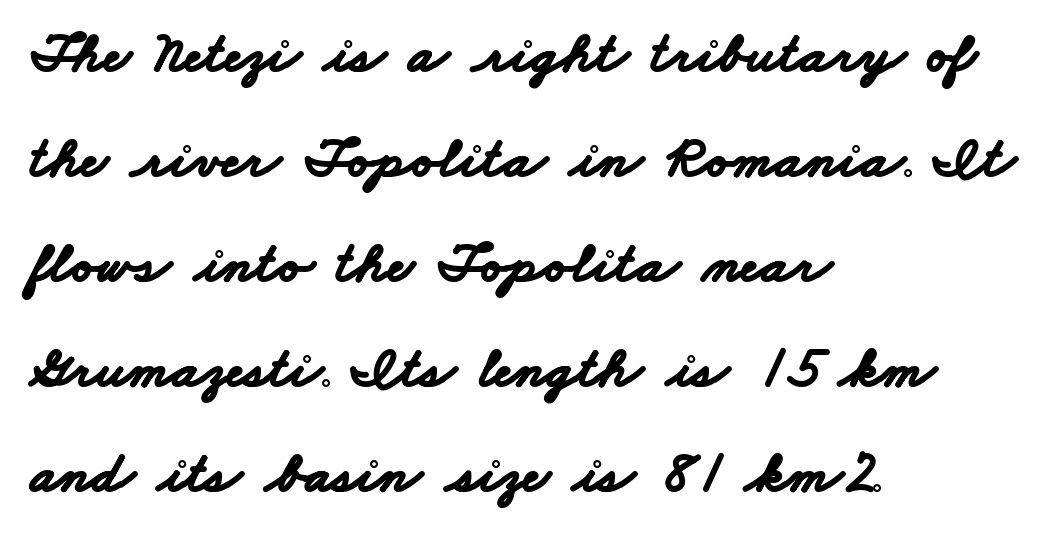
The paragraph shown leans on its left margin. The face used here is proportionally spaced, like ordinary book or web type. The glyphs are unaccompanied by any horizontal stroke below them. Nope, no serifs anywhere on these letters.
